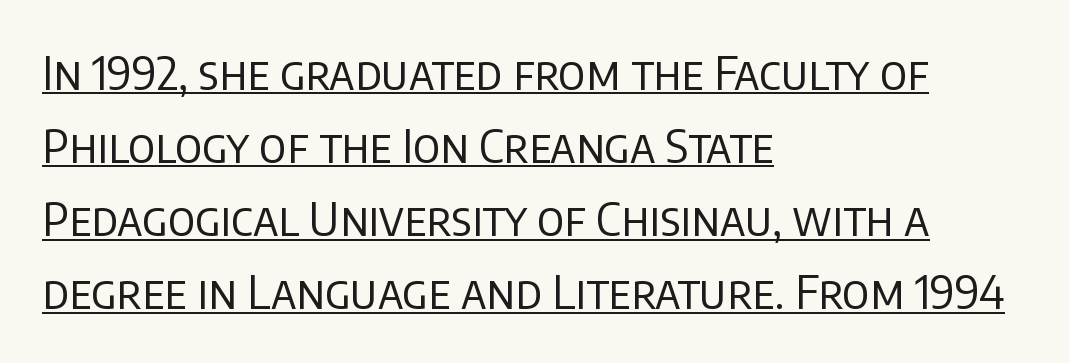
{"serif": "no", "italic": "no", "bold": "no", "weight": "regular", "width": "normal", "stroke_contrast": "low", "x_height": "large", "monospaced": "no", "underline": "yes", "align": "left", "line_spacing": "normal", "line_spacing_ratio": 1.59, "letter_spacing": "normal", "letter_spacing_em": 0.0, "glyph_px": 46}
